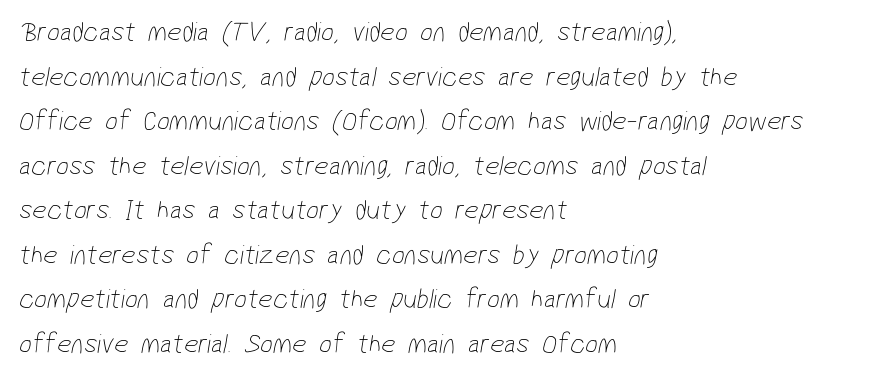
The image shows 28 px thin, condensed sans-serif type; set left-aligned, normal line spacing (1.59x), normal letter spacing, not underlined; low stroke contrast and a medium x-height.
